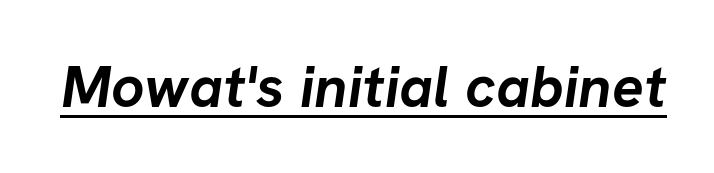
{"serif": "no", "bold": "yes", "weight": "semibold", "width": "normal", "stroke_contrast": "low", "x_height": "medium", "monospaced": "no", "underline": "yes", "letter_spacing": "normal", "letter_spacing_em": 0.0, "glyph_px": 59}
